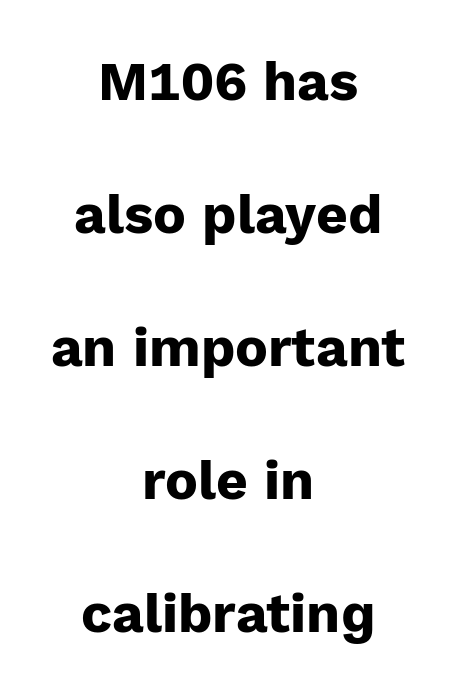
The image shows 55 px heavy sans-serif type, upright; set centered, loose line spacing (2.42x), normal letter spacing, not underlined; low stroke contrast and a medium x-height.
